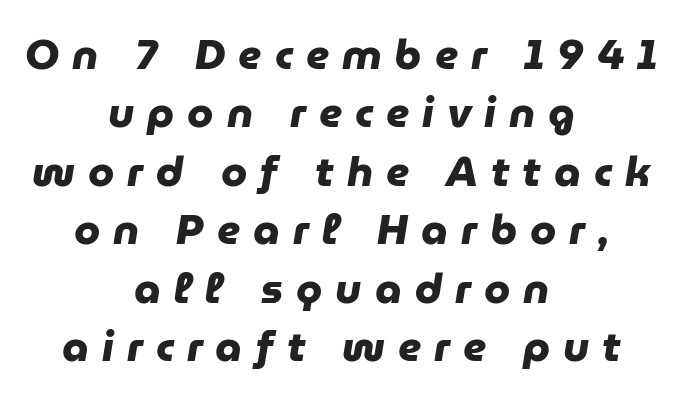
Alignment: centered. Leading: standard. Varying glyph widths throughout — classic text-font behaviour. The strokes are fattened all the way to bold. The passage shown is typeset with a sans-serif family.
